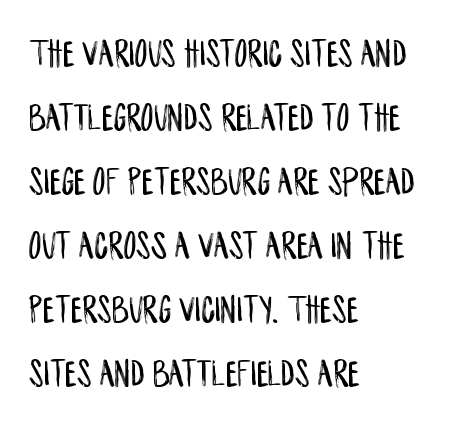
Unmarked baselines from the first word to the last. Which margin do the lines hug? The left one — the right edge is uneven. To sum up the face: it is a sans, with no serifs. A roman cut, with each character standing at attention. What stands out about the letter spacing? Nothing — it is the standard amount.
